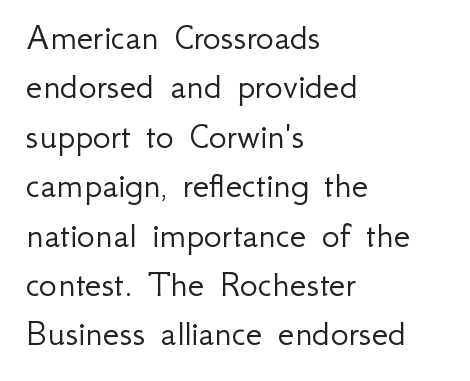
A roman cut, with each character standing at attention. Compared with a typical body face, this is equally light or lighter still. Horizontally, the lines are justified to the leading edge only. The rows are spaced the way most documents space them. Underlining? Definitely not there.
